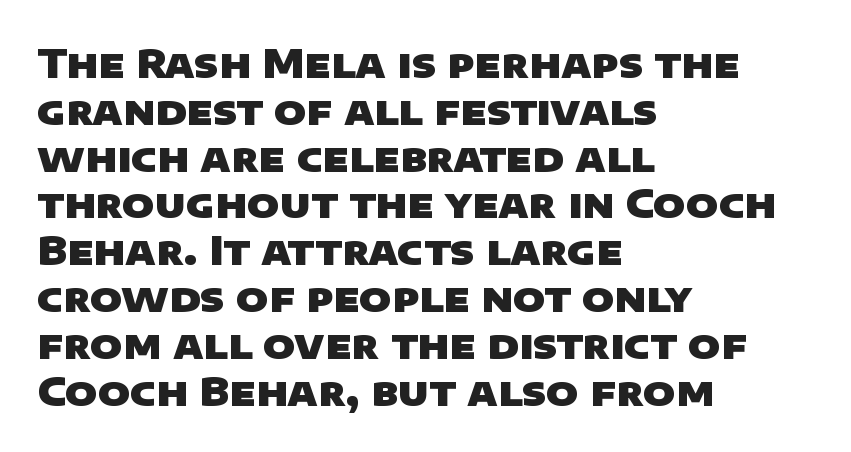
The image shows 39 px heavy, wide sans-serif type; set left-aligned, line spacing 1.2x, normal letter spacing, not underlined; low stroke contrast and a large x-height.
